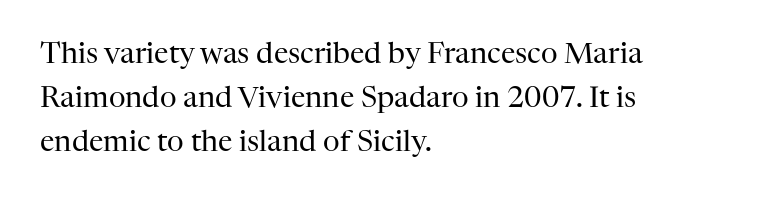
{"serif": "yes", "italic": "no", "bold": "no", "weight": "regular", "width": "normal", "stroke_contrast": "high", "x_height": "medium", "monospaced": "no", "underline": "no", "align": "left", "line_spacing": "normal", "line_spacing_ratio": 1.51, "letter_spacing": "normal", "letter_spacing_em": 0.0, "glyph_px": 29}
